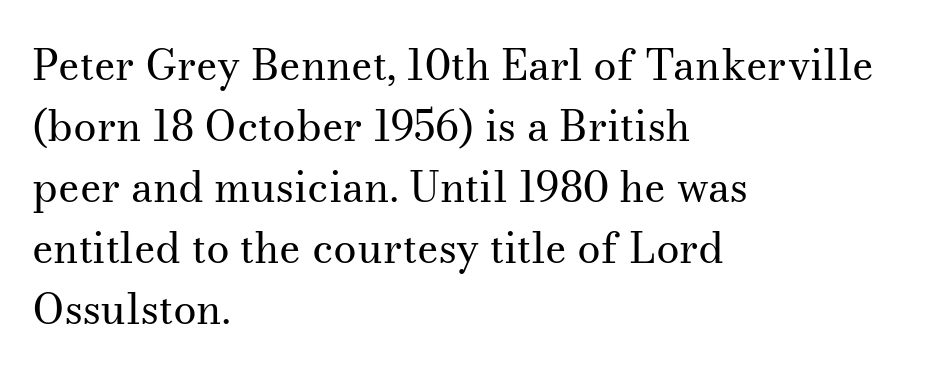
{"serif": "yes", "italic": "no", "bold": "no", "weight": "regular", "width": "normal", "stroke_contrast": "medium", "x_height": "small", "monospaced": "no", "underline": "no", "align": "left", "line_spacing": "normal", "line_spacing_ratio": 1.45, "letter_spacing": "normal", "letter_spacing_em": 0.0, "glyph_px": 42}
